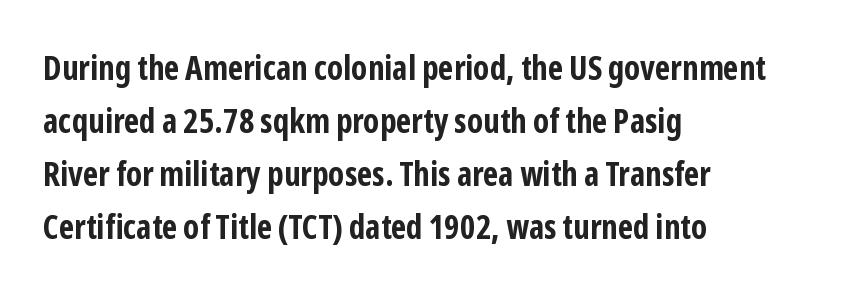
{"serif": "no", "italic": "no", "bold": "yes", "weight": "bold", "width": "condensed", "stroke_contrast": "low", "x_height": "medium", "monospaced": "no", "underline": "no", "align": "left", "line_spacing": "normal", "line_spacing_ratio": 1.56, "letter_spacing": "normal", "letter_spacing_em": 0.0, "glyph_px": 34}
